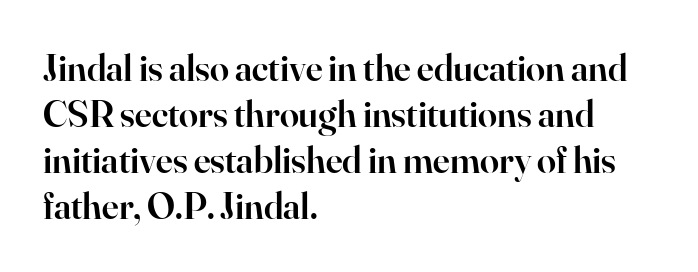
Type style note: has serifs. The gaps between neighbouring characters are ordinary and unremarkable. You could not count columns in this text — the font is proportionally spaced. Is there any slant? The stems are plumb.
